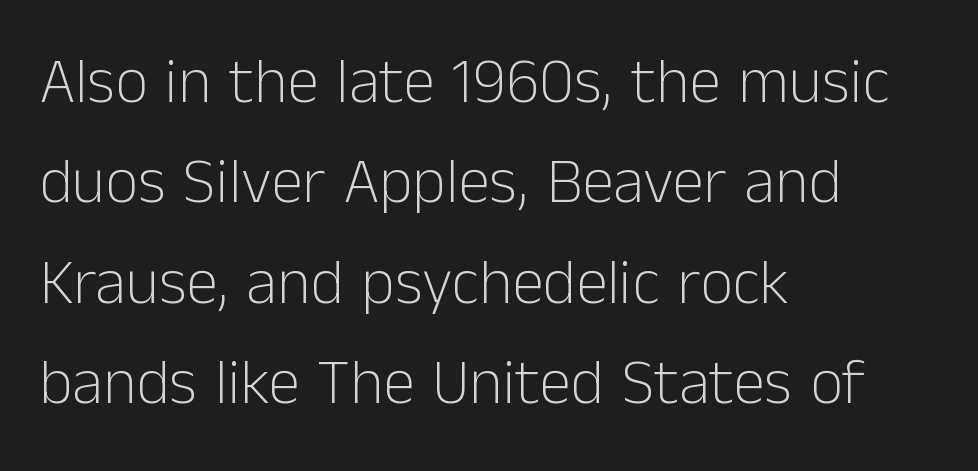
The image shows 64 px light sans-serif type, upright; set left-aligned, normal line spacing (1.57x), normal letter spacing, not underlined; low stroke contrast and a medium x-height.
